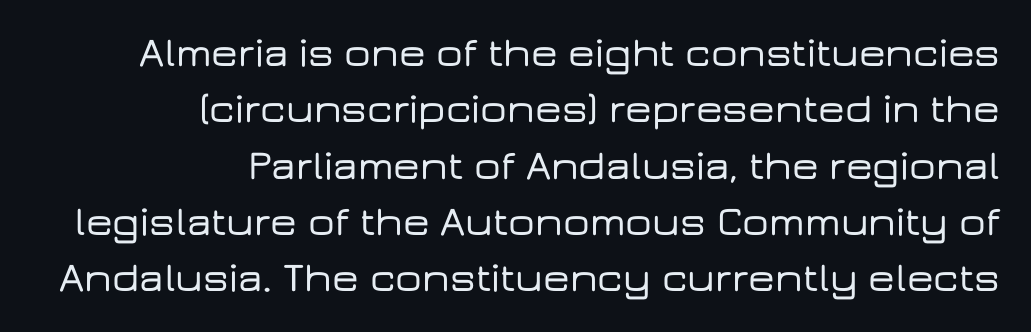
The axis of the letterforms is exactly vertical. Varying glyph widths throughout — classic text-font behaviour. Beneath every word, the page is bare. The compositor pushed each line to the right boundary. This sample uses plain, unmodified letter spacing. Type style note: lacks serifs.
